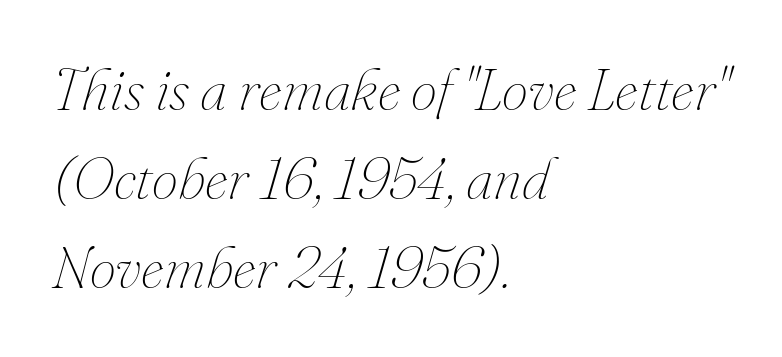
{"italic": "yes", "lean": "right", "slant_degrees": 16, "bold": "no", "weight": "thin", "width": "normal", "stroke_contrast": "medium", "x_height": "small", "monospaced": "no", "underline": "no", "align": "left", "line_spacing": "normal", "line_spacing_ratio": 1.51, "letter_spacing": "normal", "letter_spacing_em": 0.0, "glyph_px": 59}
